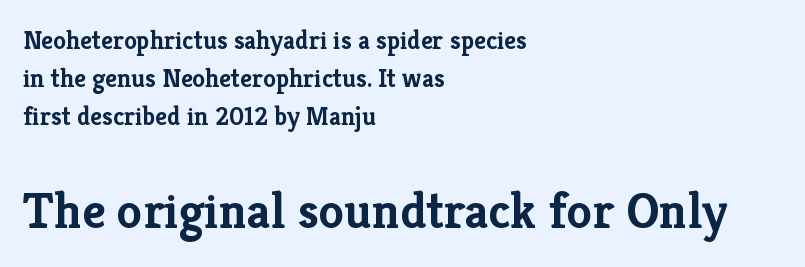
The image shows 51 px semibold serif type, upright; set left-aligned, normal line spacing (1.47x), normal letter spacing, not underlined; the second (bottom) block is 1.96x larger; low stroke contrast and a medium x-height.
